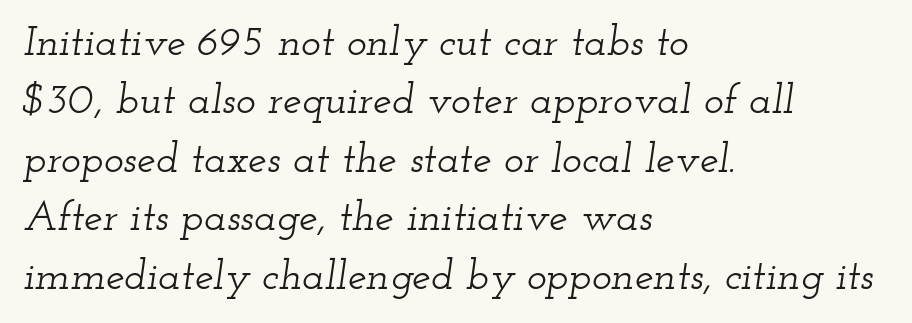
Q: Is the text italic (slanted)? A: Yes, it leans right by about 12 degrees.
Q: Is the typeface a serif or a sans-serif typeface? A: Serif.
Q: Is the text underlined? A: No.
Q: How is the paragraph aligned? A: Left-aligned.
Q: Is the spacing between letters normal or unusually wide? A: Normal.
Q: Is the spacing between lines tight, normal or loose? A: Normal.
Q: Width (condensed, normal, or wide)? A: Wide.
Q: Stroke contrast? A: Low.
Q: x-height? A: Small.
Q: Monospaced? A: No.
